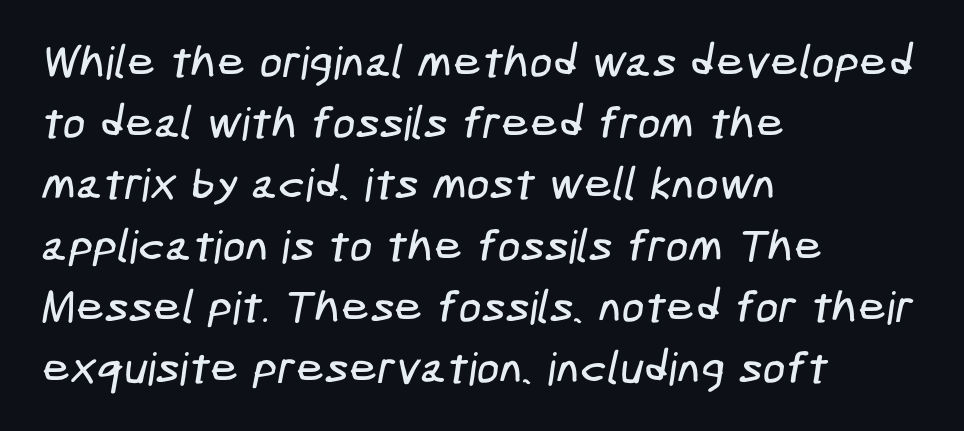
The image shows 45 px condensed sans-serif type; set left-aligned, normal line spacing (1.36x), normal letter spacing, not underlined; low stroke contrast and a medium x-height.
